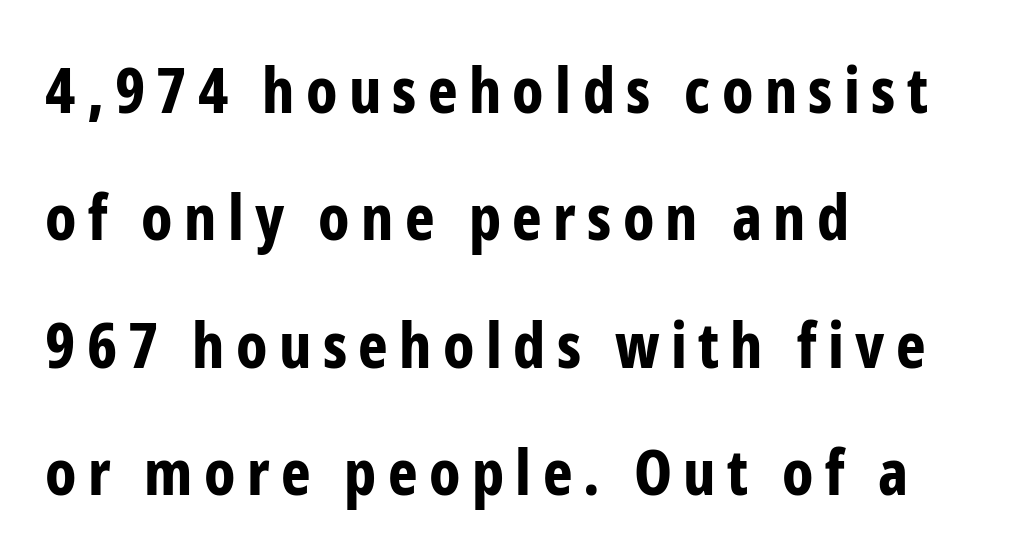
Here the designer chose a conventional face with non-uniform glyph widths. Underlining? Definitely not there. Regarding leading, the lines here are spaced well apart. The characters look thick and weighty, a clear bold.
